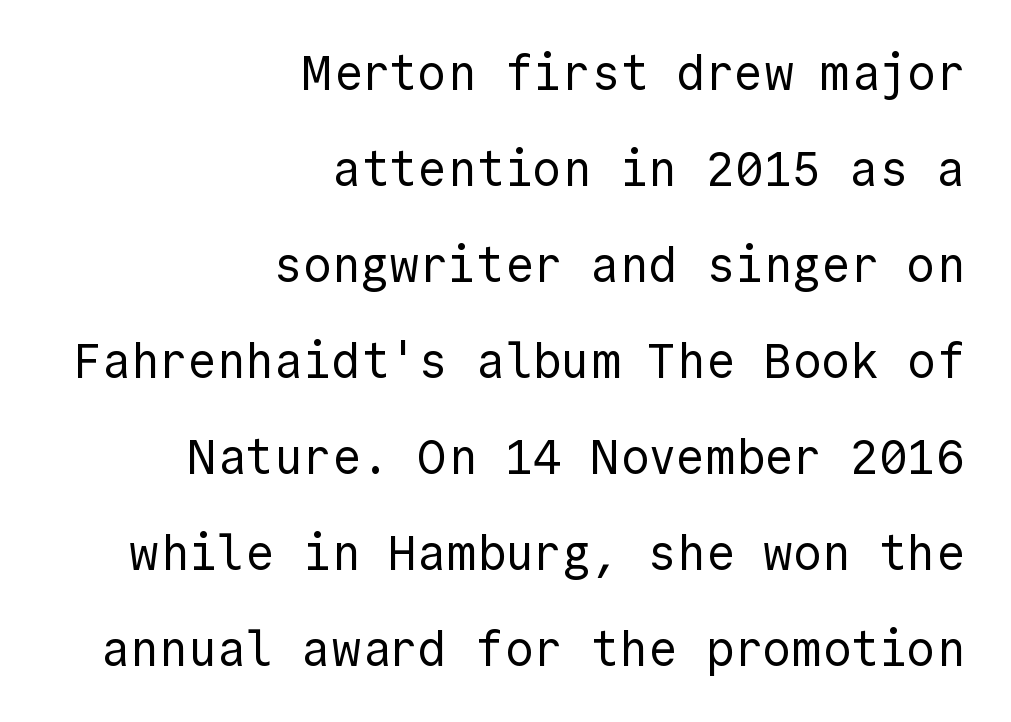
Tracking value appears to be zero — textbook default spacing. Posture: straight, roman, zero tilt. No feet cap the strokes, marking this as sans-serif type. Horizontal bands of white between lines are thick stripes.
